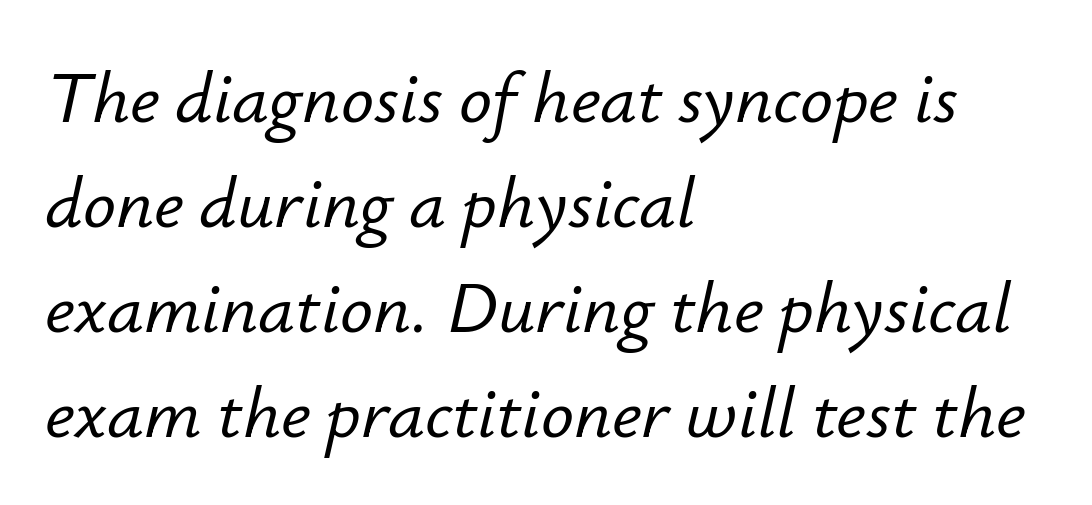
Nobody drew a line under any word here. Notice how the passage keeps a crisp vertical edge on the left only. Varying glyph widths throughout — classic text-font behaviour. Vertical spacing — default. Observe the lean: these are italic letterforms. The tracking reads as untouched default to a designer's eye.
